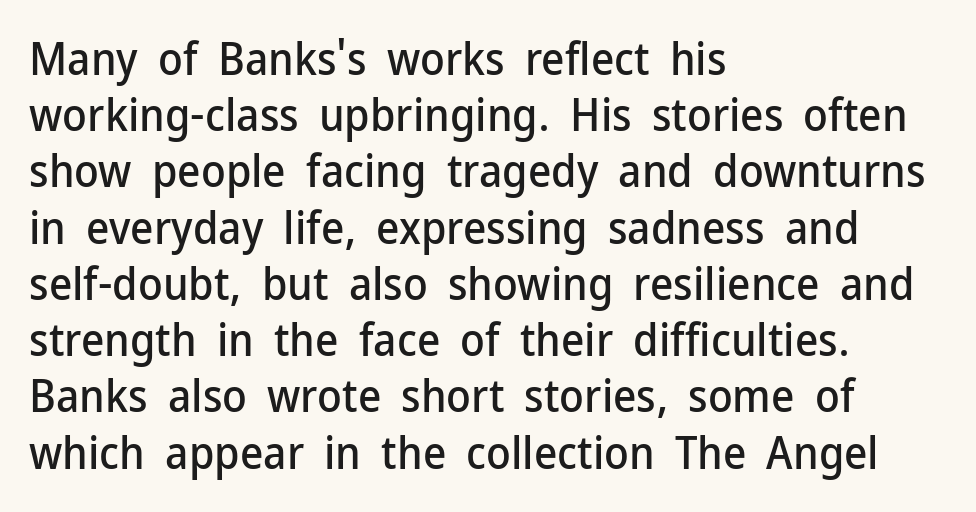
{"serif": "no", "italic": "no", "width": "normal", "stroke_contrast": "low", "x_height": "medium", "monospaced": "no", "underline": "no", "align": "left", "line_spacing": "normal", "line_spacing_ratio": 1.25, "letter_spacing": "normal", "letter_spacing_em": 0.0, "glyph_px": 45}
